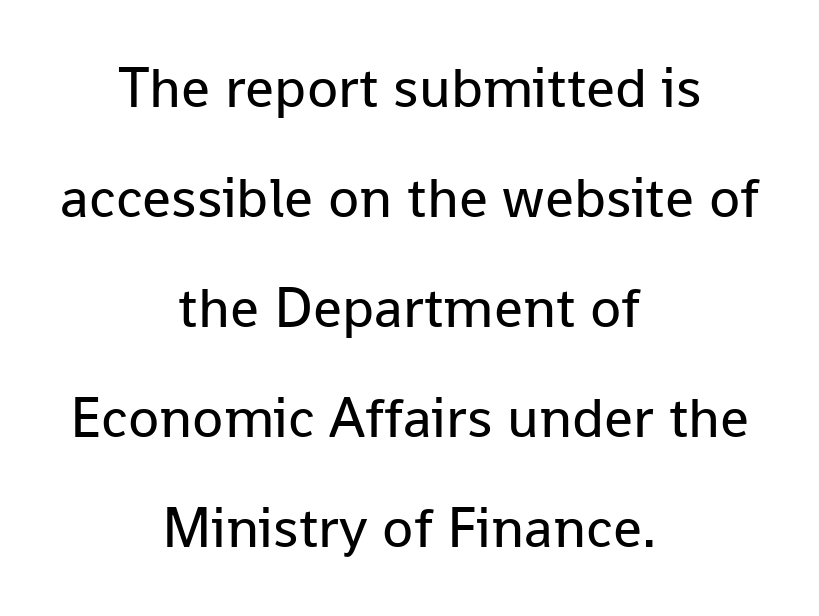
Q: Is the text bold? A: No.
Q: Is the text italic (slanted)? A: No, it is upright.
Q: Is the typeface a serif or a sans-serif typeface? A: Sans-serif.
Q: Is the text underlined? A: No.
Q: How is the paragraph aligned? A: Centered.
Q: Is the spacing between letters normal or unusually wide? A: Normal.
Q: Is the spacing between lines tight, normal or loose? A: Loose.
Q: Width (condensed, normal, or wide)? A: Normal.
Q: Stroke contrast? A: Low.
Q: x-height? A: Medium.
Q: Monospaced? A: No.
